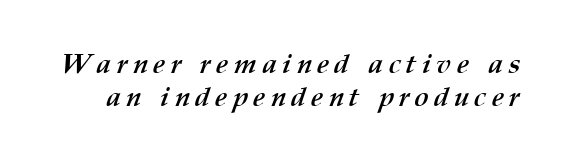
{"bold": "yes", "underline": "no", "line_spacing_ratio": 1.24, "letter_spacing": "wide", "letter_spacing_em": 0.2, "glyph_px": 27}
